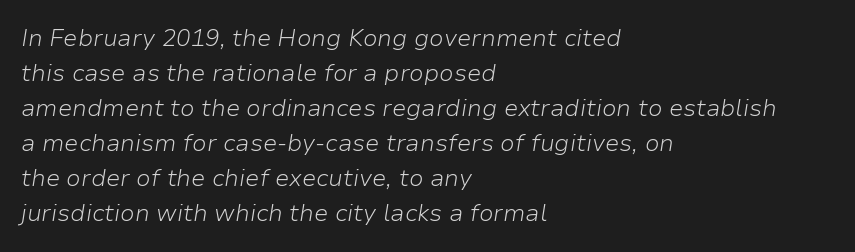
Q: Is the text bold? A: No.
Q: Is the text italic (slanted)? A: Yes, it leans right by about 9 degrees.
Q: Is the text underlined? A: No.
Q: How is the paragraph aligned? A: Left-aligned.
Q: Is the spacing between letters normal or unusually wide? A: Normal.
Q: Is the spacing between lines tight, normal or loose? A: Normal.
